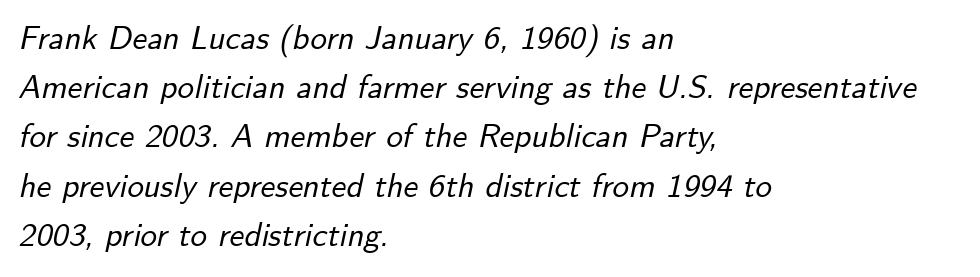
Q: Is the text italic (slanted)? A: Yes, it leans right by about 12 degrees.
Q: Is the text underlined? A: No.
Q: How is the paragraph aligned? A: Left-aligned.
Q: Is the spacing between letters normal or unusually wide? A: Normal.
Q: Is the spacing between lines tight, normal or loose? A: Normal.
Q: Width (condensed, normal, or wide)? A: Normal.
Q: Stroke contrast? A: Low.
Q: x-height? A: Small.
Q: Monospaced? A: No.
